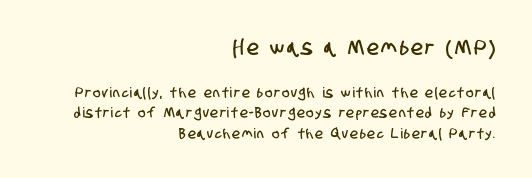
The image shows 21 px text type; set right-aligned, normal line spacing (1.47x), not underlined; the first (top) block is 1.5x larger.
